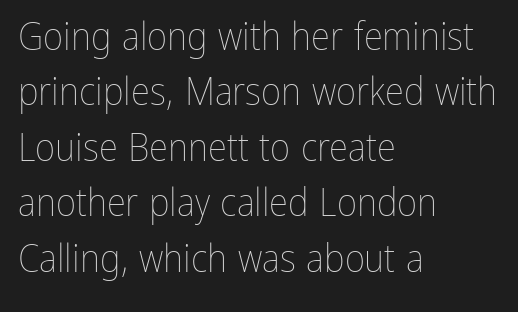
The cut favours lightness, reaching ordinary text weight at its darkest. Is the block centered? No — it sits flush against the left margin. The rendering uses a moderate line-height, typical for paragraphs. The type sits square on the baseline with zero lean. Do the characters align in a grid? No, the font is proportional. Default kerning and tracking; the words read as compact shapes.
